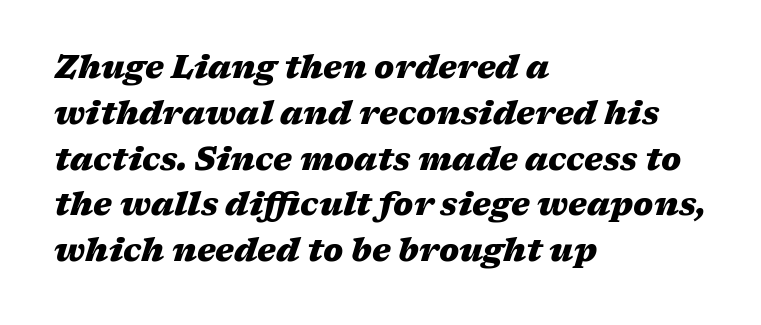
{"italic": "yes", "lean": "right", "slant_degrees": 17, "bold": "yes", "weight": "heavy", "width": "wide", "stroke_contrast": "medium", "x_height": "medium", "monospaced": "no", "underline": "no", "align": "left", "line_spacing": "normal", "line_spacing_ratio": 1.43, "letter_spacing": "normal", "letter_spacing_em": 0.0, "glyph_px": 32}
